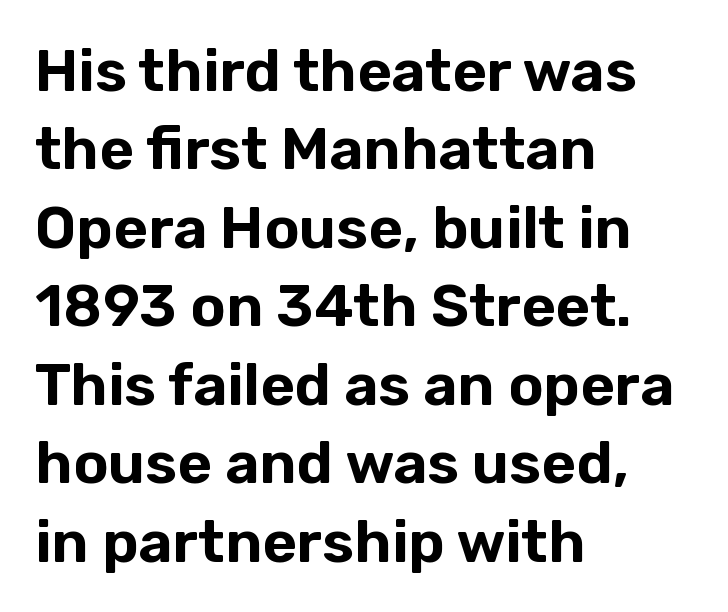
{"serif": "no", "italic": "no", "width": "normal", "stroke_contrast": "low", "x_height": "medium", "monospaced": "no", "underline": "no", "align": "left", "line_spacing": "normal", "line_spacing_ratio": 1.33, "letter_spacing": "normal", "letter_spacing_em": 0.0, "glyph_px": 59}
